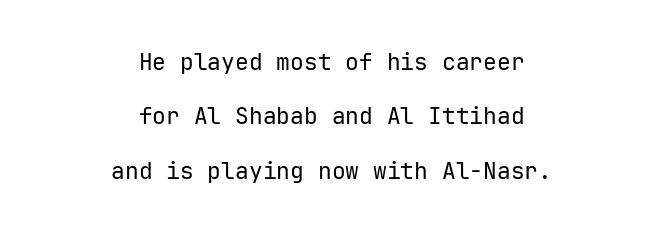
The image shows 23 px text type, upright; set centered, loose line spacing (2.36x), normal letter spacing, not underlined.
